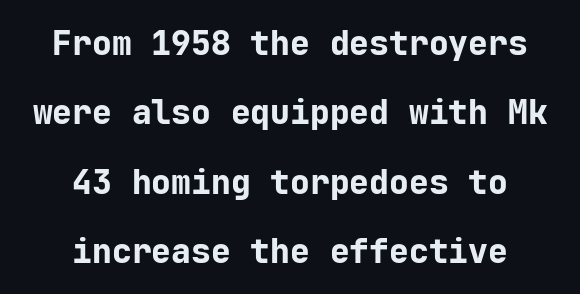
{"serif": "no", "italic": "no", "bold": "yes", "weight": "bold", "width": "normal", "stroke_contrast": "low", "x_height": "medium", "monospaced": "yes", "underline": "no", "align": "center", "line_spacing": "loose", "line_spacing_ratio": 2.1, "letter_spacing": "normal", "letter_spacing_em": 0.0, "glyph_px": 33}
